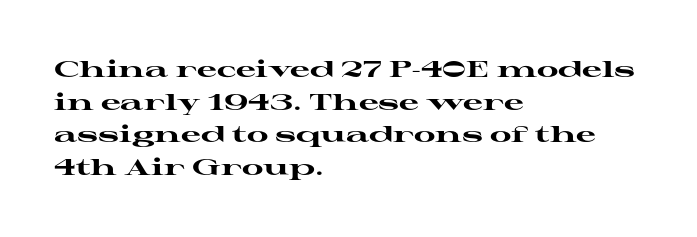
The letters stand straight up with perfectly vertical stems. Vertical spacing — default. Beneath every word, the page is bare. Typeset ragged right — the left edge is the straight one.
